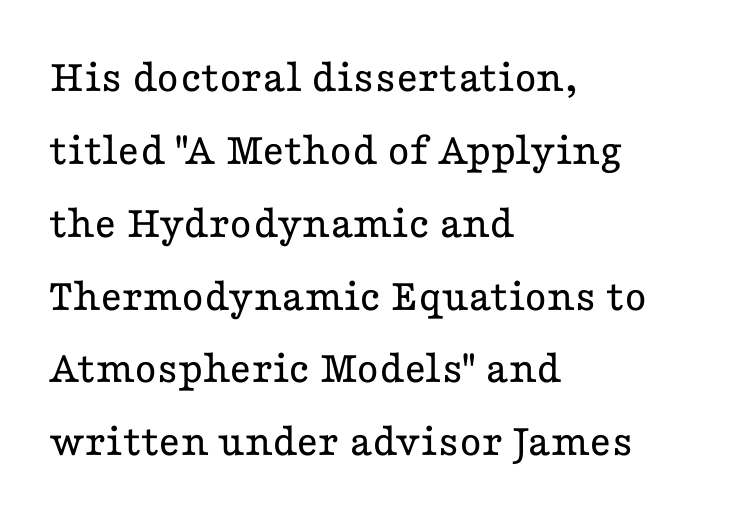
Q: Is the text bold? A: No.
Q: Is the text italic (slanted)? A: No, it is upright.
Q: Is the typeface a serif or a sans-serif typeface? A: Serif.
Q: Is the text underlined? A: No.
Q: How is the paragraph aligned? A: Left-aligned.
Q: Is the spacing between letters normal or unusually wide? A: Normal.
Q: Is the spacing between lines tight, normal or loose? A: Normal.
Q: Width (condensed, normal, or wide)? A: Wide.
Q: Stroke contrast? A: Low.
Q: x-height? A: Medium.
Q: Monospaced? A: No.
